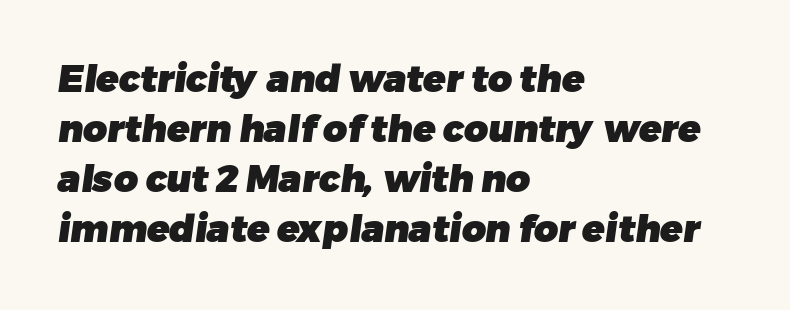
Q: Is the text bold? A: Yes.
Q: Is the typeface a serif or a sans-serif typeface? A: Sans-serif.
Q: Is the text underlined? A: No.
Q: How is the paragraph aligned? A: Left-aligned.
Q: Is the spacing between letters normal or unusually wide? A: Normal.
Q: Is the spacing between lines tight, normal or loose? A: Normal.
Q: Width (condensed, normal, or wide)? A: Normal.
Q: Stroke contrast? A: Low.
Q: x-height? A: Medium.
Q: Monospaced? A: No.
